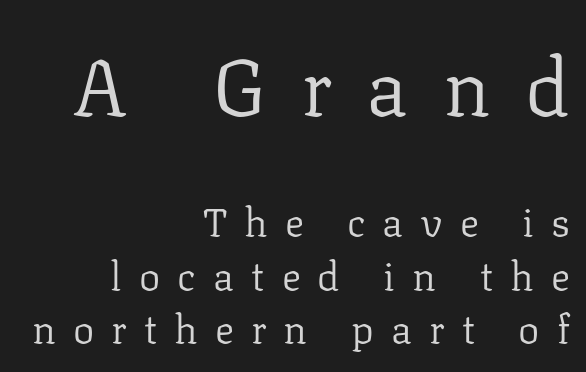
Q: Is the text bold? A: No.
Q: Is the text italic (slanted)? A: No, it is upright.
Q: Is the typeface a serif or a sans-serif typeface? A: Serif.
Q: Is the text underlined? A: No.
Q: How is the paragraph aligned? A: Right-aligned.
Q: Is the spacing between letters normal or unusually wide? A: Unusually wide.
Q: Is the spacing between lines tight, normal or loose? A: Normal.
Q: Which block of text is set in a larger size, the first (top) or the second (bottom)? A: The first (top) one.
Q: Width (condensed, normal, or wide)? A: Normal.
Q: Stroke contrast? A: Low.
Q: x-height? A: Medium.
Q: Monospaced? A: No.
